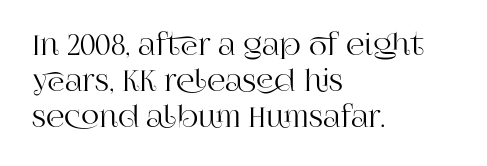
The image shows 29 px serif type, upright; set left-aligned, line spacing 1.24x, normal letter spacing, not underlined; high stroke contrast and a large x-height.
